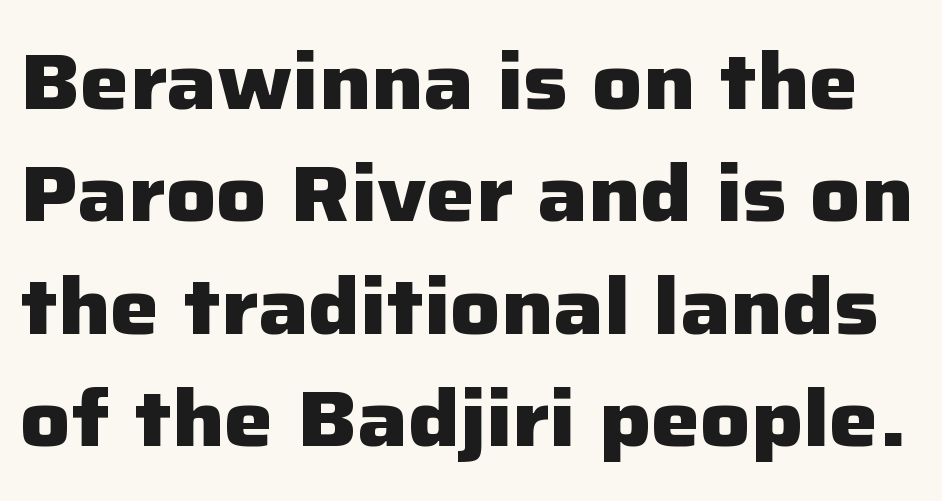
Q: Is the text bold? A: Yes.
Q: Is the text italic (slanted)? A: No, it is upright.
Q: Is the typeface a serif or a sans-serif typeface? A: Sans-serif.
Q: Is the text underlined? A: No.
Q: Is the spacing between letters normal or unusually wide? A: Normal.
Q: Is the spacing between lines tight, normal or loose? A: Normal.
Q: Width (condensed, normal, or wide)? A: Normal.
Q: Stroke contrast? A: Low.
Q: x-height? A: Medium.
Q: Monospaced? A: No.
